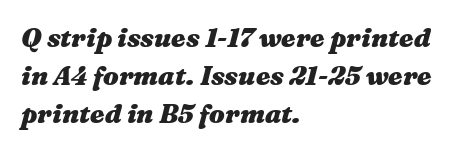
Q: Is the text bold? A: Yes.
Q: Is the text italic (slanted)? A: Yes, it leans right by about 16 degrees.
Q: Is the text underlined? A: No.
Q: How is the paragraph aligned? A: Left-aligned.
Q: Is the spacing between letters normal or unusually wide? A: Normal.
Q: Is the spacing between lines tight, normal or loose? A: Normal.
